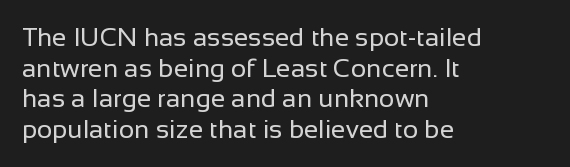
Q: Is the text bold? A: No.
Q: Is the text italic (slanted)? A: No, it is upright.
Q: Is the text underlined? A: No.
Q: How is the paragraph aligned? A: Left-aligned.
Q: Is the spacing between letters normal or unusually wide? A: Normal.
